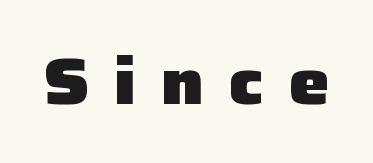
The typography opts for an upright posture over an oblique one. A typesetter would call this proportional, since set widths differ per character. Rule under the text: the space is simply empty. A dark, heavy texture on the line: the type is bold. Does the type have serifs? No, each stem ends abruptly.
